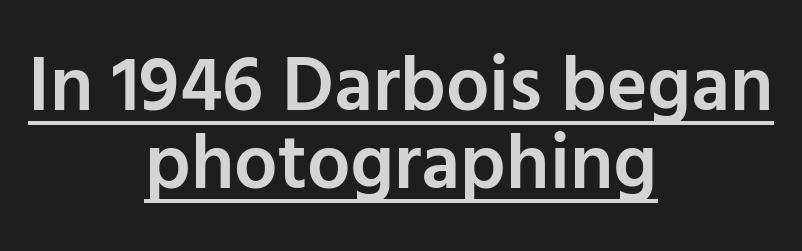
{"serif": "no", "italic": "no", "bold": "semi", "weight": "semibold", "width": "normal", "stroke_contrast": "low", "x_height": "medium", "monospaced": "no", "underline": "yes", "align": "center", "line_spacing": "tight", "line_spacing_ratio": 1.01, "letter_spacing": "normal", "letter_spacing_em": 0.0, "glyph_px": 77}
